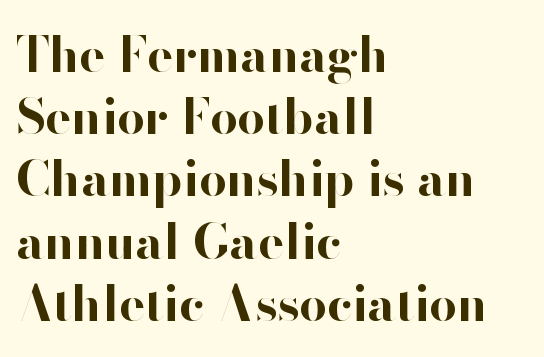
The image shows 49 px bold sans-serif type, upright; set left-aligned, normal line spacing (1.27x), normal letter spacing, not underlined; high stroke contrast and a small x-height.
